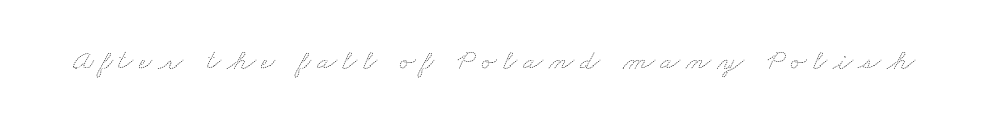
The image shows 29 px thin, wide type; set unusually wide letter spacing (+0.2 em), not underlined; medium stroke contrast and a small x-height.
